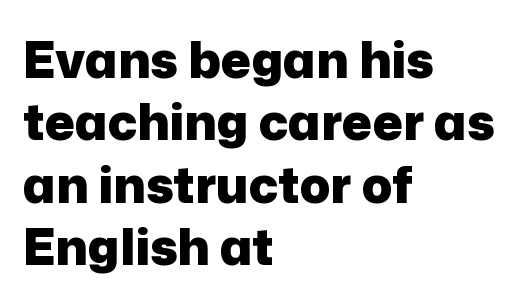
Clear beneath every line of the passage. Horizontal bands of white between lines are of average thickness. Stroke thickness is high; the sample reads as a true bold. There is no visible air inserted between adjacent glyphs. Look at the bottom of the vertical strokes: they stop flat, with no serifs. Rendered with straight, roman letterforms.
